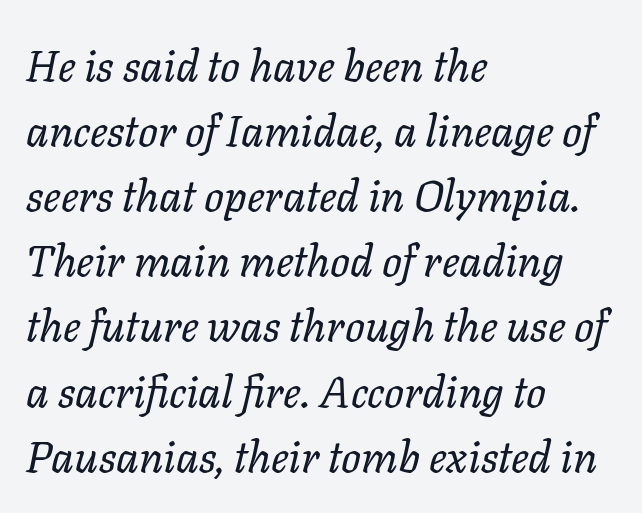
The image shows 44 px regular-weight type, italic (leaning right); set left-aligned, normal line spacing (1.48x), normal letter spacing, not underlined; low stroke contrast and a medium x-height.
